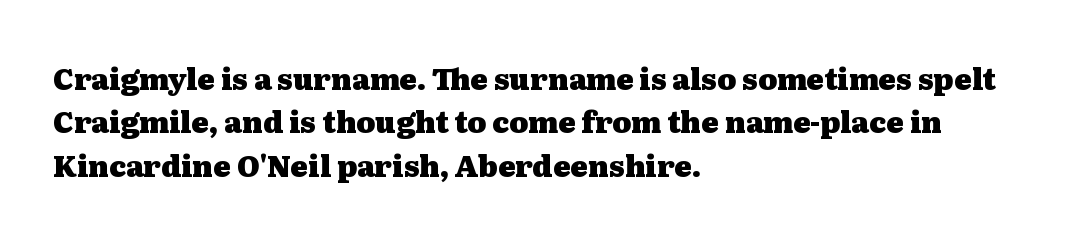
Does the leading feel generous? No, just average. The tracking reads as untouched default to a designer's eye. Reading down the block, your eye returns to a fixed left position each line. Proportional: the letters do not fall into vertical columns. It's the straight-up-and-down kind of type. Classification — serif.
